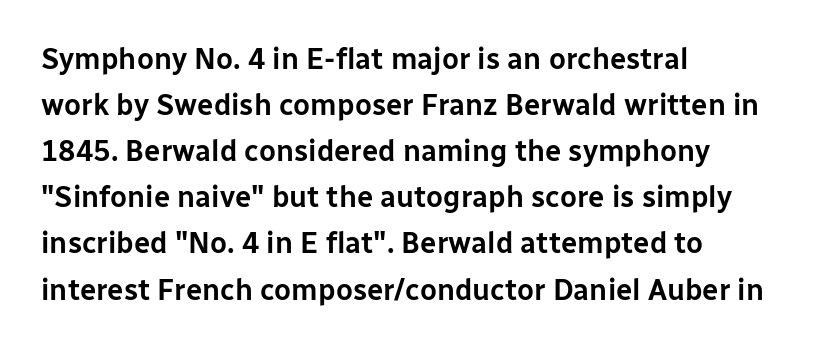
The image shows 29 px sans-serif type, upright; set left-aligned, normal line spacing (1.59x), normal letter spacing, not underlined; low stroke contrast and a medium x-height.
